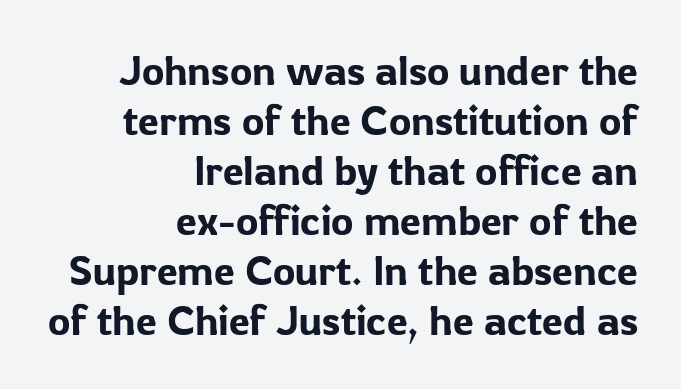
Q: Is the text italic (slanted)? A: No, it is upright.
Q: Is the typeface a serif or a sans-serif typeface? A: Sans-serif.
Q: Is the text underlined? A: No.
Q: How is the paragraph aligned? A: Right-aligned.
Q: Is the spacing between letters normal or unusually wide? A: Normal.
Q: Width (condensed, normal, or wide)? A: Normal.
Q: Stroke contrast? A: Low.
Q: x-height? A: Medium.
Q: Monospaced? A: No.
